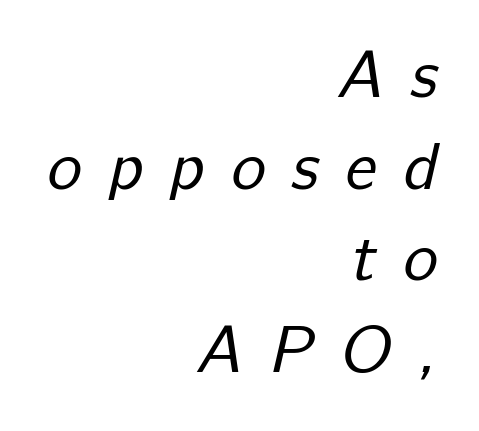
Q: Is the text bold? A: No.
Q: Is the typeface a serif or a sans-serif typeface? A: Sans-serif.
Q: Is the text underlined? A: No.
Q: How is the paragraph aligned? A: Right-aligned.
Q: Is the spacing between letters normal or unusually wide? A: Unusually wide.
Q: Is the spacing between lines tight, normal or loose? A: Normal.
Q: Width (condensed, normal, or wide)? A: Normal.
Q: Stroke contrast? A: Low.
Q: x-height? A: Medium.
Q: Monospaced? A: No.
